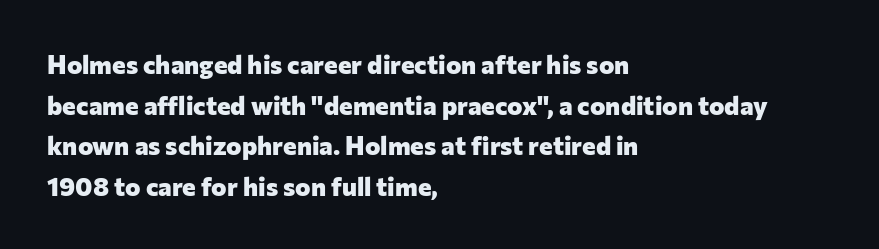
{"italic": "no", "bold": "yes", "underline": "no", "align": "left", "line_spacing": "normal", "line_spacing_ratio": 1.56, "letter_spacing": "normal", "letter_spacing_em": 0.0, "glyph_px": 26}
